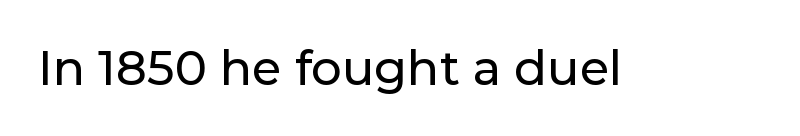
{"serif": "no", "italic": "no", "width": "normal", "stroke_contrast": "low", "x_height": "medium", "monospaced": "no", "underline": "no", "letter_spacing": "normal", "letter_spacing_em": 0.0, "glyph_px": 48}
